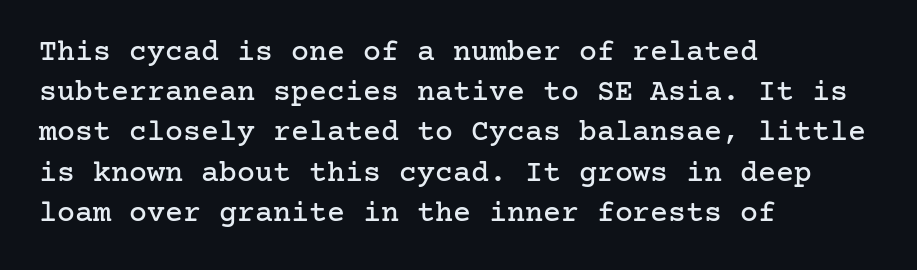
{"serif": "yes", "italic": "no", "width": "normal", "stroke_contrast": "low", "x_height": "medium", "underline": "no", "align": "left", "line_spacing": "normal", "line_spacing_ratio": 1.34, "letter_spacing": "normal", "letter_spacing_em": 0.0, "glyph_px": 30}
